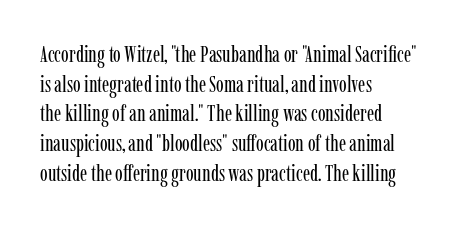
The lines sit at an ordinary, default distance from one another. The rag falls on the right side of this text block. The characters are drawn with everyday or finer stroke widths. Descender tails drop into unmarked territory.
